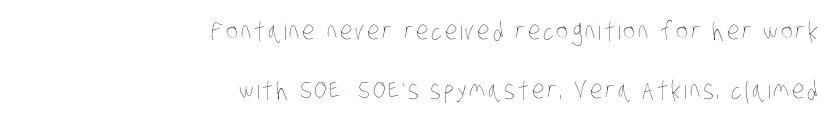
Is the block centered? No — it sits flush against the right margin. The weight tops out at a normal text grade. Descenders hang freely into open space. Regarding leading, the lines here are spaced well apart.
